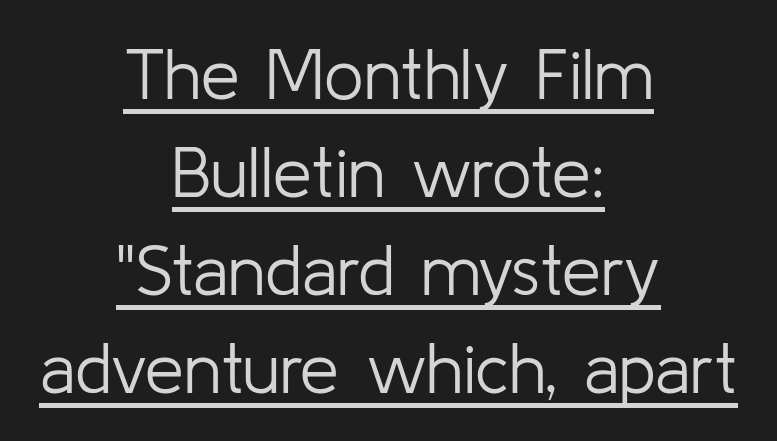
Q: Is the text bold? A: No.
Q: Is the text italic (slanted)? A: No, it is upright.
Q: Is the typeface a serif or a sans-serif typeface? A: Sans-serif.
Q: Is the text underlined? A: Yes.
Q: How is the paragraph aligned? A: Centered.
Q: Is the spacing between letters normal or unusually wide? A: Normal.
Q: Is the spacing between lines tight, normal or loose? A: Normal.
Q: Width (condensed, normal, or wide)? A: Normal.
Q: Stroke contrast? A: Low.
Q: x-height? A: Medium.
Q: Monospaced? A: No.
